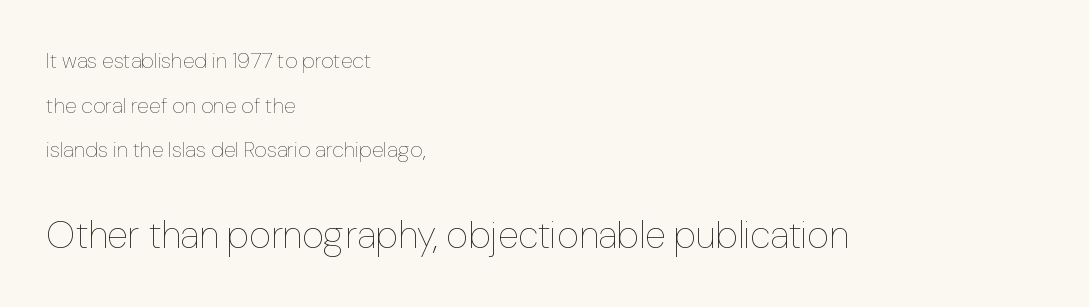
The image shows 38 px thin type, upright; set left-aligned, loose line spacing (2.03x), normal letter spacing, not underlined; the second (bottom) block is 1.73x larger; low stroke contrast and a medium x-height.
